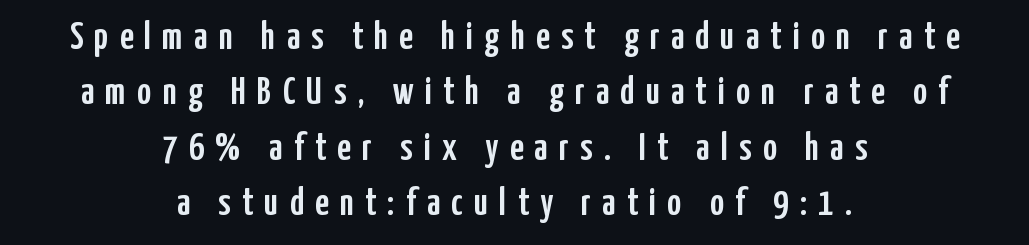
A typesetter would call this heavily tracked-out type. Just letters on the line, the space beneath them empty. A typesetter would call this proportional, since set widths differ per character. Does the type have serifs? No, each stem ends abruptly. The lettering stays uniformly vertical, giving the passage a roman look.
